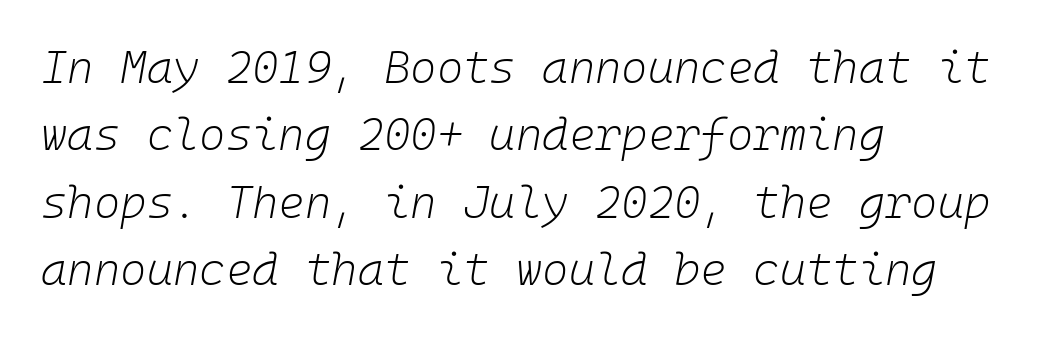
Q: Is the text bold? A: No.
Q: Is the text italic (slanted)? A: Yes, it leans right by about 10 degrees.
Q: Is the text underlined? A: No.
Q: How is the paragraph aligned? A: Left-aligned.
Q: Is the spacing between letters normal or unusually wide? A: Normal.
Q: Is the spacing between lines tight, normal or loose? A: Normal.
Q: Width (condensed, normal, or wide)? A: Normal.
Q: Stroke contrast? A: Low.
Q: x-height? A: Medium.
Q: Monospaced? A: Yes.
